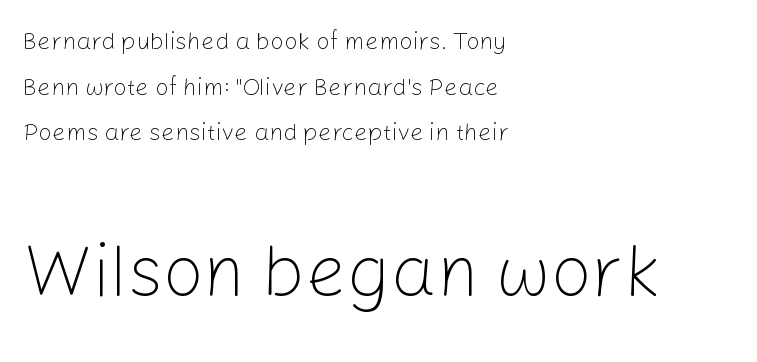
{"serif": "no", "italic": "no", "bold": "no", "weight": "light", "width": "normal", "stroke_contrast": "low", "x_height": "medium", "monospaced": "no", "underline": "no", "align": "left", "line_spacing": "loose", "line_spacing_ratio": 1.9, "letter_spacing": "normal", "letter_spacing_em": 0.0, "larger_block": "second", "size_ratio": 3.0, "glyph_px": 72}
